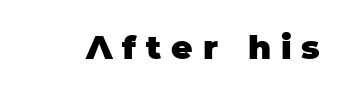
{"serif": "no", "italic": "no", "bold": "yes", "weight": "heavy", "width": "normal", "stroke_contrast": "low", "x_height": "large", "monospaced": "no", "underline": "no", "letter_spacing": "wide", "letter_spacing_em": 0.3, "glyph_px": 33}
